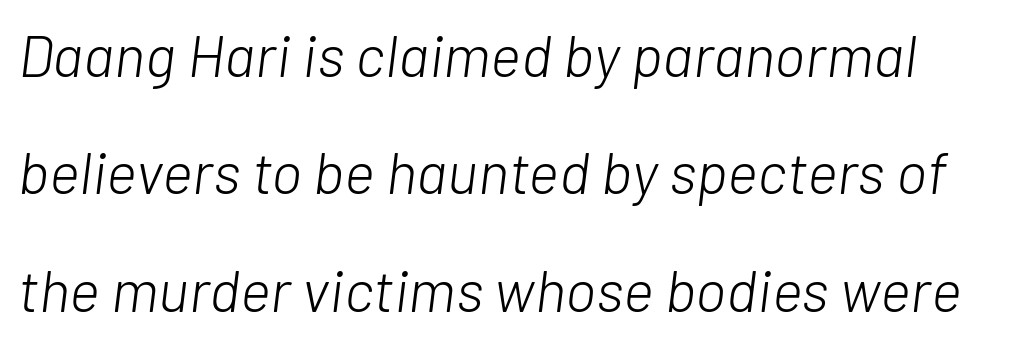
Characters follow at the spacing the type designer built in. The face used here is proportionally spaced, like ordinary book or web type. Does the leading feel generous? Absolutely, it's lavish. Does the lettering tilt? It does — this is italic. This rendering features lettering with no underline. Teacher's note: observe the even left margin — that is flush-left alignment.
